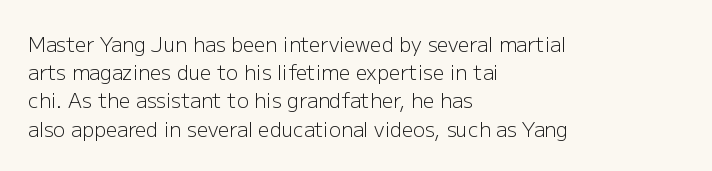
{"italic": "no", "bold": "no", "underline": "no", "align": "left", "line_spacing": "normal", "line_spacing_ratio": 1.41, "letter_spacing": "normal", "letter_spacing_em": 0.0, "glyph_px": 20}
